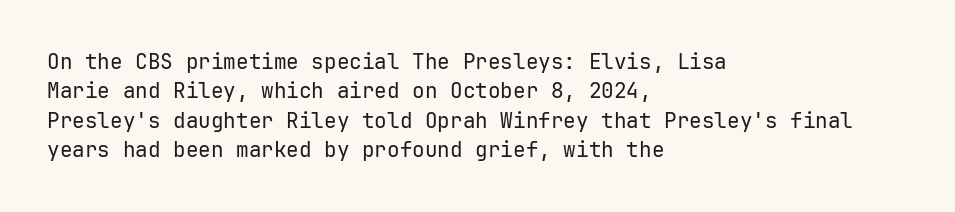
The image shows 21 px text type, upright; set left-aligned, normal line spacing (1.4x), normal letter spacing, not underlined.
